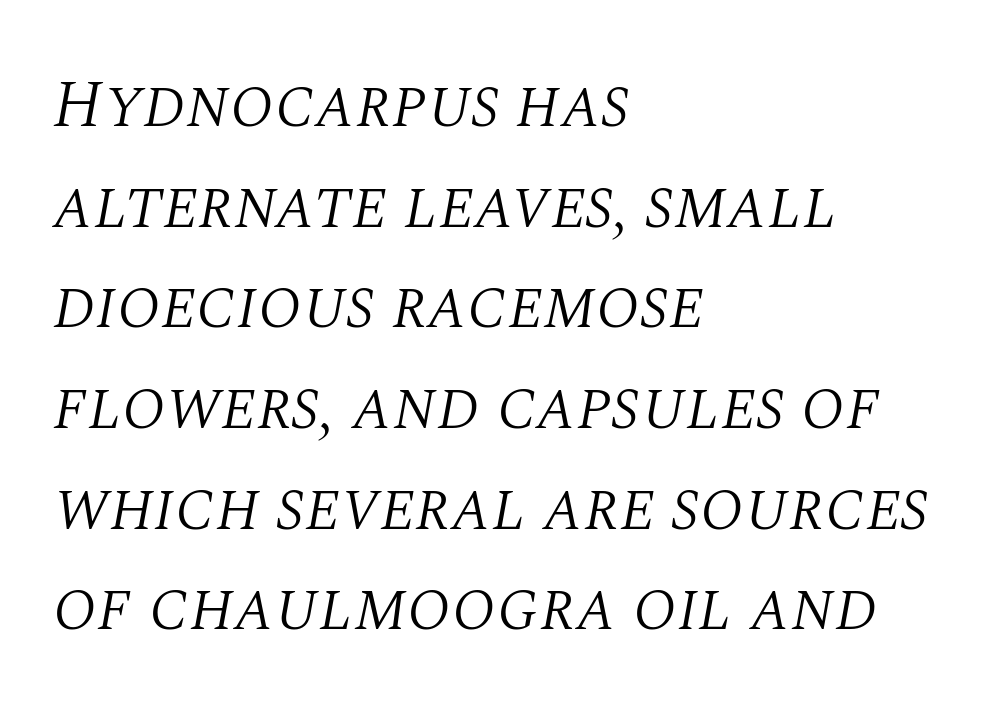
The image shows 68 px light serif type, italic (leaning right); set left-aligned, normal line spacing (1.48x), normal letter spacing, not underlined; medium stroke contrast and a large x-height.
